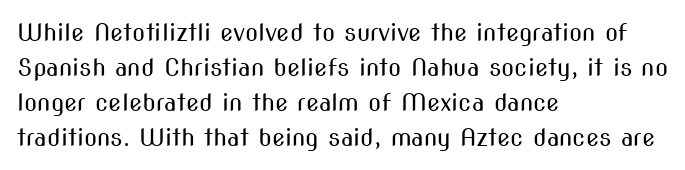
No word sits above an underline. This is the regular roman posture of the typeface. The lines in this sample share a left origin and differ only in where they stop. Successive baselines arrive at the customary interval.
